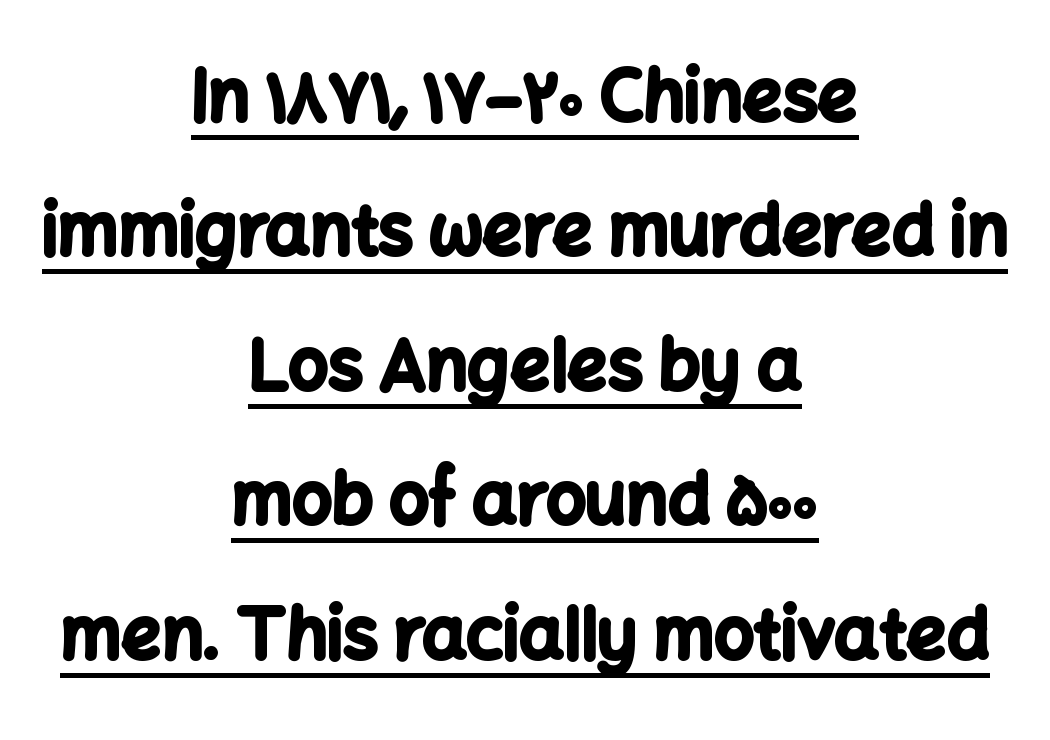
{"serif": "no", "italic": "no", "bold": "yes", "weight": "bold", "width": "normal", "stroke_contrast": "low", "x_height": "medium", "monospaced": "no", "underline": "yes", "align": "center", "line_spacing": "loose", "line_spacing_ratio": 1.92, "letter_spacing": "normal", "letter_spacing_em": 0.0, "glyph_px": 70}
